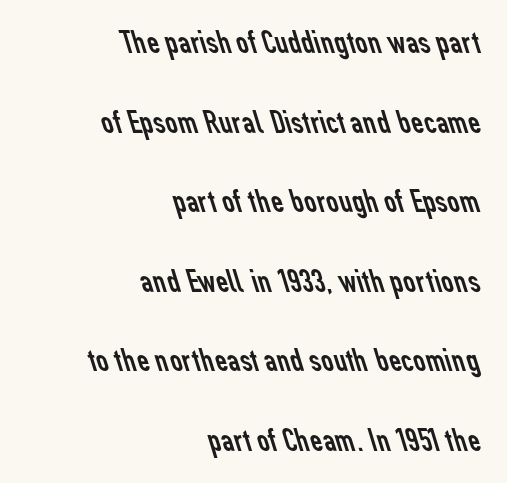
{"serif": "no", "bold": "no", "weight": "regular", "width": "normal", "stroke_contrast": "low", "x_height": "medium", "monospaced": "no", "underline": "no", "align": "right", "line_spacing": "loose", "line_spacing_ratio": 2.34, "letter_spacing": "normal", "letter_spacing_em": 0.0, "glyph_px": 34}
